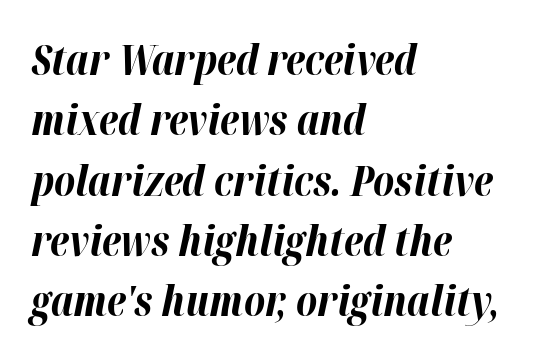
The image shows 41 px bold type, italic (leaning right); set left-aligned, normal line spacing (1.47x), normal letter spacing, not underlined; high stroke contrast and a medium x-height.
